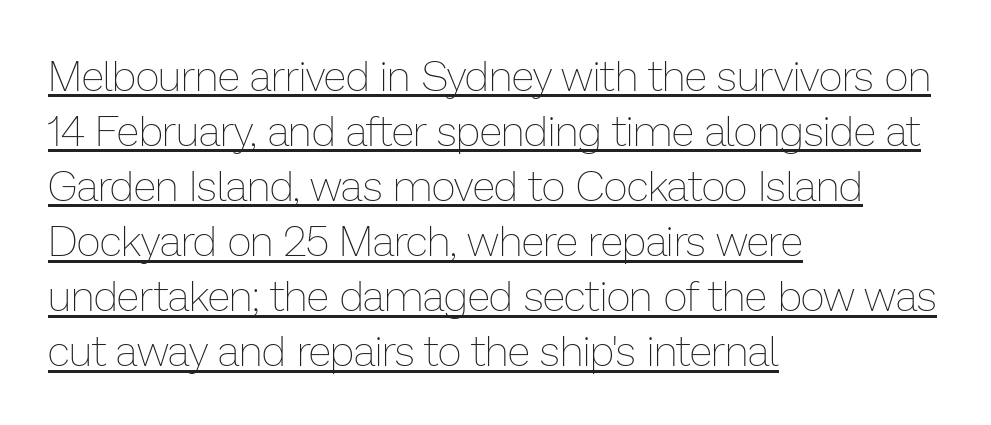
Q: Is the text bold? A: No.
Q: Is the text italic (slanted)? A: No, it is upright.
Q: Is the text underlined? A: Yes.
Q: How is the paragraph aligned? A: Left-aligned.
Q: Is the spacing between letters normal or unusually wide? A: Normal.
Q: Is the spacing between lines tight, normal or loose? A: Normal.
Q: Width (condensed, normal, or wide)? A: Normal.
Q: Stroke contrast? A: Low.
Q: x-height? A: Medium.
Q: Monospaced? A: No.
